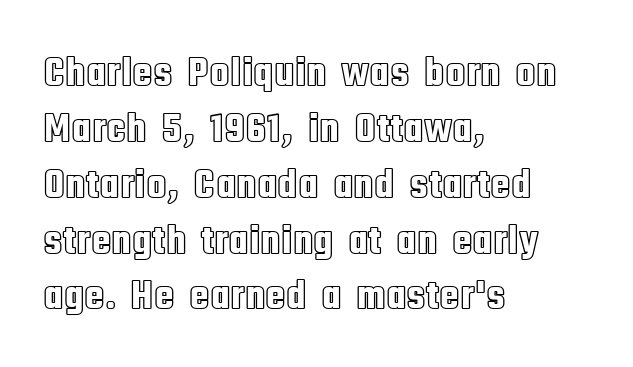
If you drew a ruler down the left edge, every line would touch it. Vertically, the passage feels balanced, rows spaced as you'd expect. Words float on clear page, feet unadorned. This sample has the flowing, uneven cadence of proportional lettering. Here the glyphs are tracked normally, forming tight word shapes.
